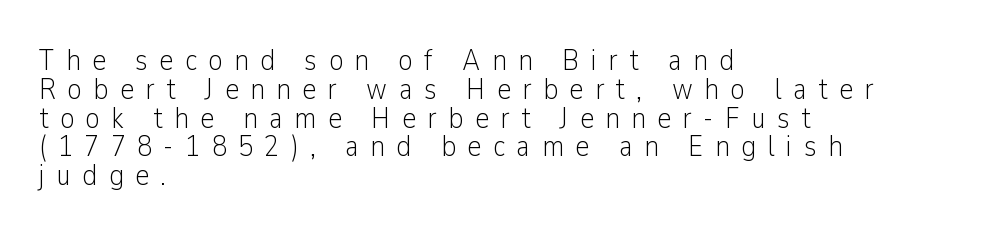
The image shows 30 px light, condensed sans-serif type, upright; set left-aligned, tight line spacing (0.96x), unusually wide letter spacing (+0.38 em), not underlined; low stroke contrast and a medium x-height.
